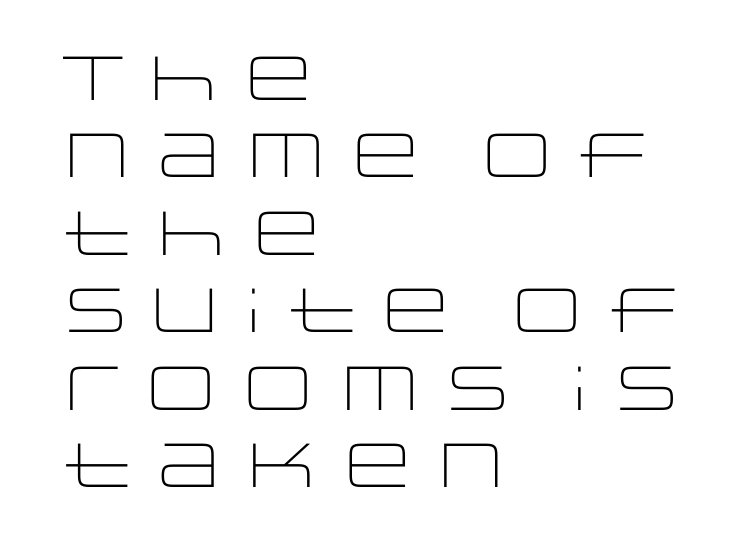
Q: Is the text bold? A: No.
Q: Is the text italic (slanted)? A: No, it is upright.
Q: Is the typeface a serif or a sans-serif typeface? A: Sans-serif.
Q: Is the text underlined? A: No.
Q: How is the paragraph aligned? A: Left-aligned.
Q: Is the spacing between letters normal or unusually wide? A: Normal.
Q: Is the spacing between lines tight, normal or loose? A: Normal.
Q: Width (condensed, normal, or wide)? A: Wide.
Q: Stroke contrast? A: Low.
Q: x-height? A: Large.
Q: Monospaced? A: No.
